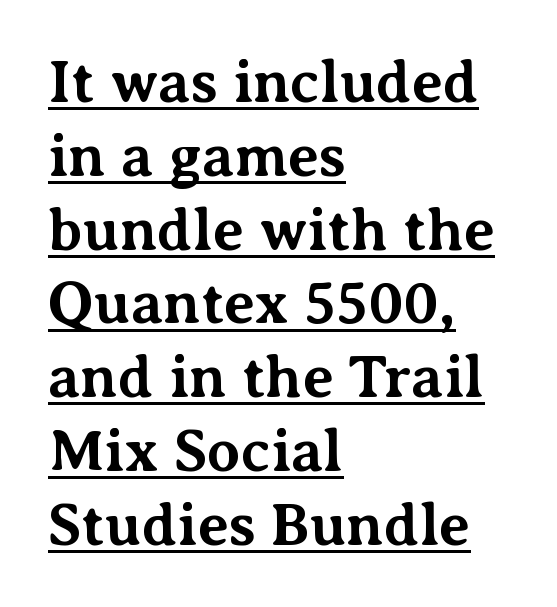
Q: Is the text bold? A: Yes.
Q: Is the text italic (slanted)? A: No, it is upright.
Q: Is the typeface a serif or a sans-serif typeface? A: Serif.
Q: Is the text underlined? A: Yes.
Q: How is the paragraph aligned? A: Left-aligned.
Q: Is the spacing between letters normal or unusually wide? A: Normal.
Q: Width (condensed, normal, or wide)? A: Normal.
Q: Stroke contrast? A: Medium.
Q: x-height? A: Medium.
Q: Monospaced? A: No.
